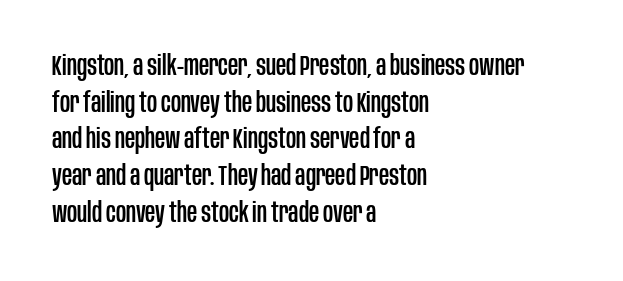
{"serif": "no", "italic": "no", "width": "condensed", "stroke_contrast": "low", "x_height": "large", "monospaced": "no", "underline": "no", "align": "left", "line_spacing": "normal", "line_spacing_ratio": 1.31, "letter_spacing": "normal", "letter_spacing_em": 0.0, "glyph_px": 28}
